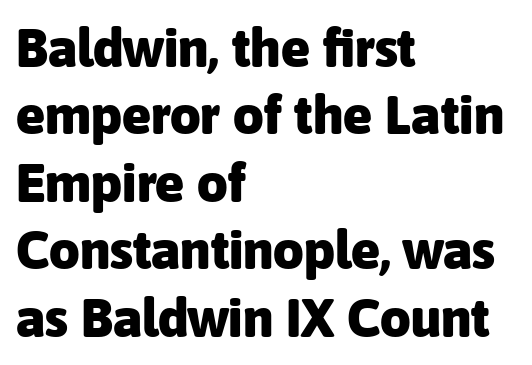
The image shows 54 px heavy sans-serif type, upright; set left-aligned, normal line spacing (1.25x), normal letter spacing, not underlined; low stroke contrast and a medium x-height.
